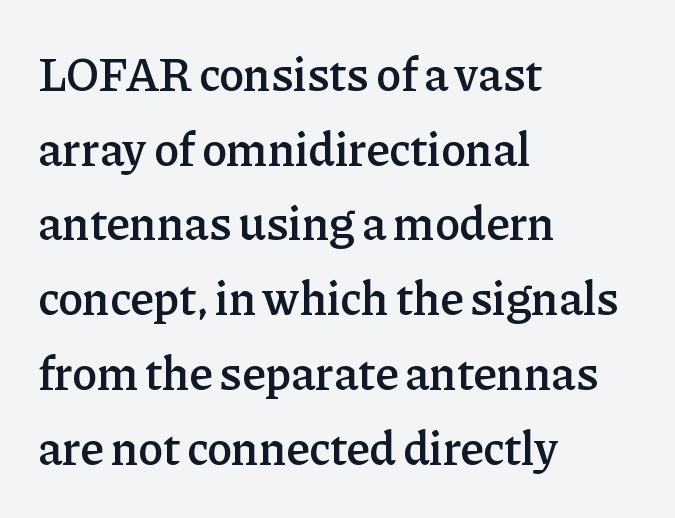
Q: Is the text bold? A: Semi-bold.
Q: Is the text italic (slanted)? A: No, it is upright.
Q: Is the typeface a serif or a sans-serif typeface? A: Serif.
Q: Is the text underlined? A: No.
Q: How is the paragraph aligned? A: Left-aligned.
Q: Is the spacing between letters normal or unusually wide? A: Normal.
Q: Is the spacing between lines tight, normal or loose? A: Normal.
Q: Width (condensed, normal, or wide)? A: Normal.
Q: Stroke contrast? A: Low.
Q: x-height? A: Medium.
Q: Monospaced? A: No.
